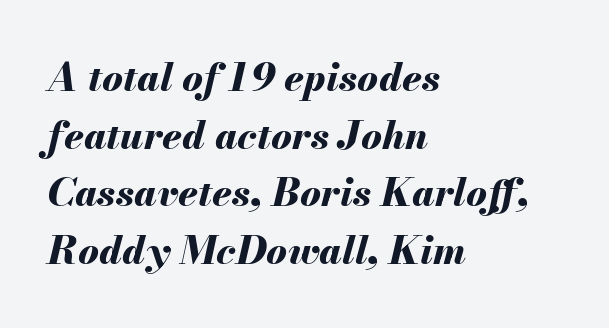
The image shows 39 px bold type, italic (leaning right); set left-aligned, normal line spacing (1.48x), normal letter spacing, not underlined; medium stroke contrast and a small x-height.
